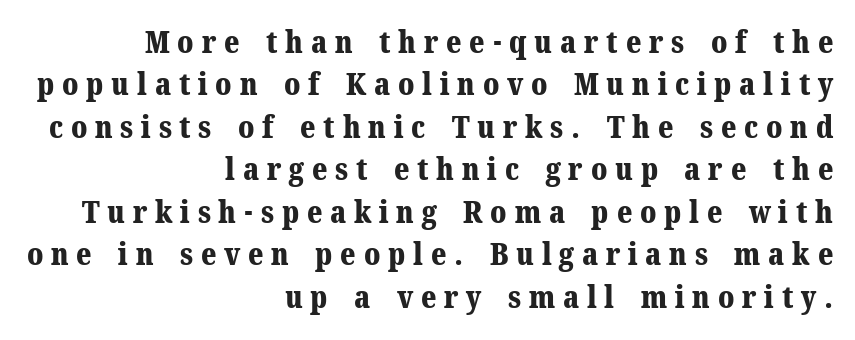
Classification — serif. Alignment: flush right. Words float on clear page, feet unadorned. Character widths vary here, with narrow letters taking less room than wide ones.
